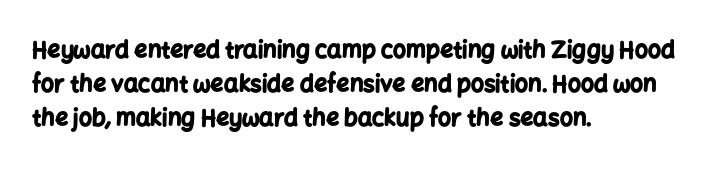
Q: Is the text bold? A: Yes.
Q: Is the text italic (slanted)? A: No, it is upright.
Q: Is the text underlined? A: No.
Q: How is the paragraph aligned? A: Left-aligned.
Q: Is the spacing between letters normal or unusually wide? A: Normal.
Q: Is the spacing between lines tight, normal or loose? A: Normal.
